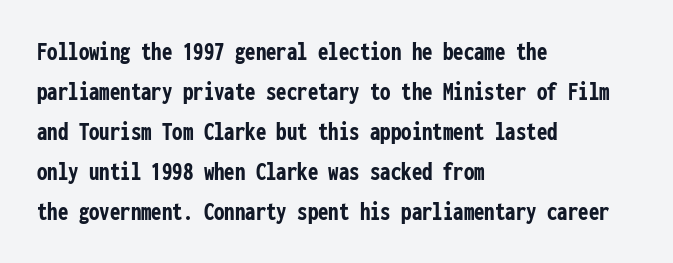
Q: Is the text bold? A: Yes.
Q: Is the text italic (slanted)? A: No, it is upright.
Q: Is the text underlined? A: No.
Q: How is the paragraph aligned? A: Left-aligned.
Q: Is the spacing between letters normal or unusually wide? A: Normal.
Q: Is the spacing between lines tight, normal or loose? A: Normal.
